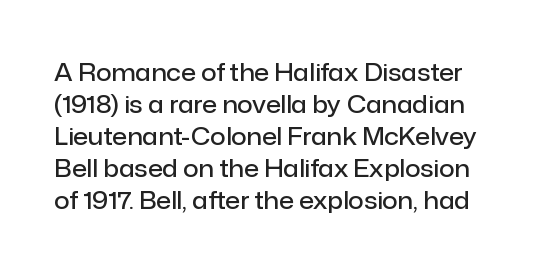
The image shows 24 px text type, upright; set normal line spacing (1.33x), normal letter spacing, not underlined.
